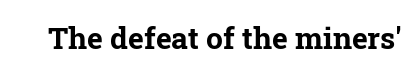
Q: Is the text bold? A: Yes.
Q: Is the text italic (slanted)? A: No, it is upright.
Q: Is the typeface a serif or a sans-serif typeface? A: Serif.
Q: Is the text underlined? A: No.
Q: Is the spacing between letters normal or unusually wide? A: Normal.
Q: Width (condensed, normal, or wide)? A: Normal.
Q: Stroke contrast? A: Low.
Q: x-height? A: Medium.
Q: Monospaced? A: No.
